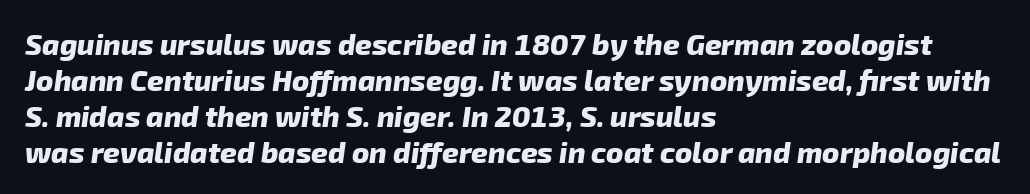
The image shows 29 px heavy sans-serif type; set left-aligned, line spacing 1.24x, normal letter spacing, not underlined; low stroke contrast and a medium x-height.
